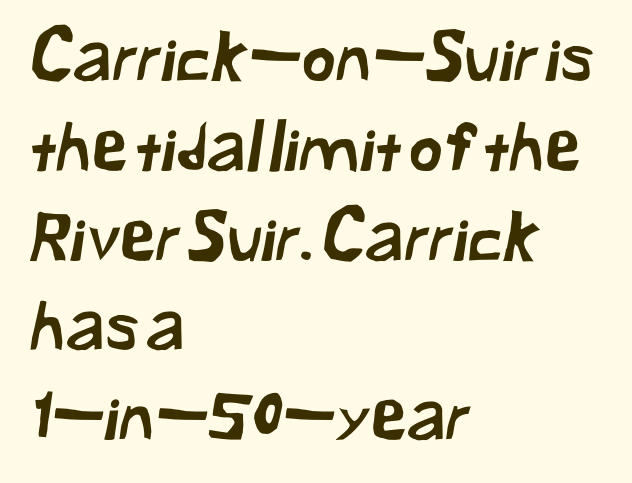
The image shows 66 px sans-serif type; set left-aligned, normal line spacing (1.36x), normal letter spacing, not underlined; low stroke contrast and a medium x-height.
